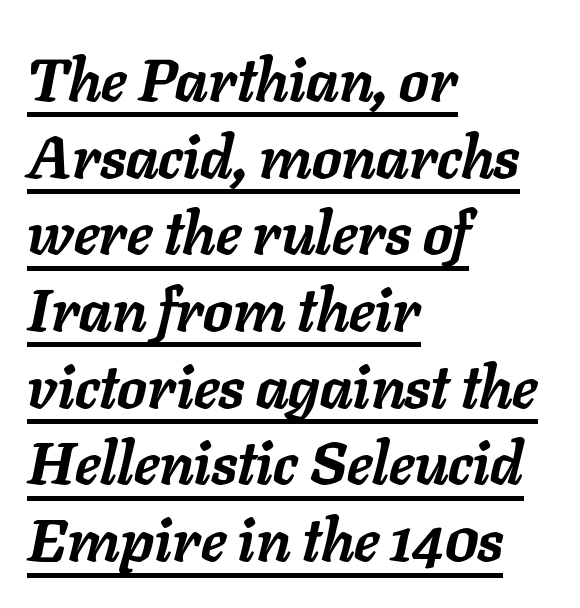
{"italic": "yes", "lean": "right", "slant_degrees": 11, "bold": "yes", "weight": "semibold", "width": "normal", "stroke_contrast": "low", "x_height": "medium", "monospaced": "no", "underline": "yes", "align": "left", "line_spacing": "normal", "line_spacing_ratio": 1.3, "letter_spacing": "normal", "letter_spacing_em": 0.0, "glyph_px": 59}
